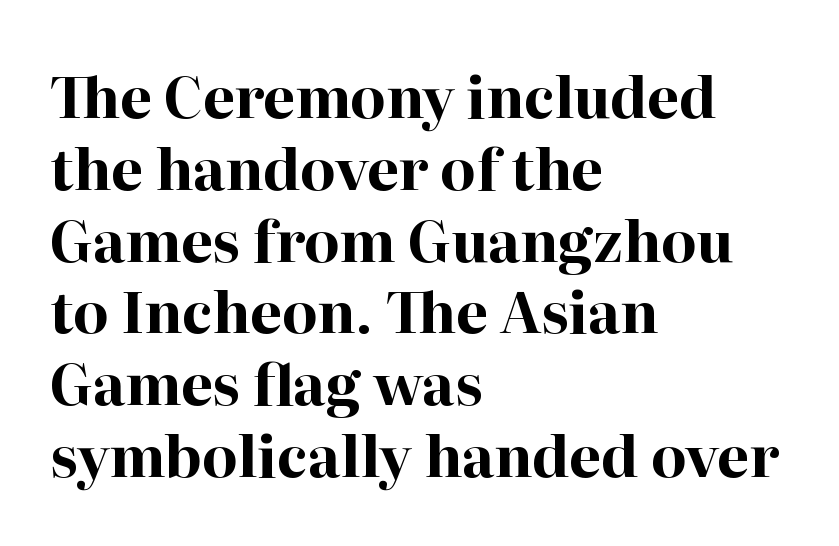
Every row of glyphs begins at an identical x-position on the left. Whoever set this chose a conventional vertical rhythm. Unmarked baselines from the first word to the last. The gaps between neighbouring characters are ordinary and unremarkable. Vertical strokes here are truly vertical.
